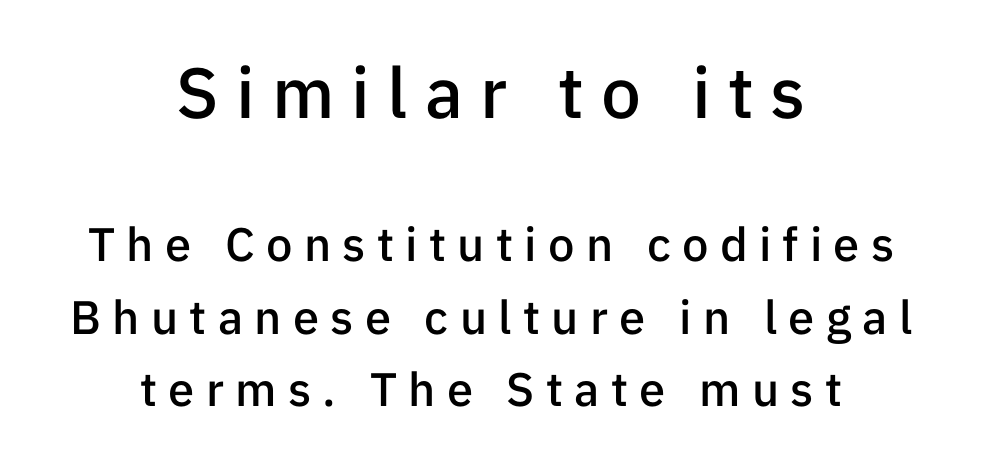
Q: Is the text bold? A: Semi-bold.
Q: Is the text italic (slanted)? A: No, it is upright.
Q: Is the typeface a serif or a sans-serif typeface? A: Sans-serif.
Q: Is the text underlined? A: No.
Q: How is the paragraph aligned? A: Centered.
Q: Is the spacing between letters normal or unusually wide? A: Unusually wide.
Q: Is the spacing between lines tight, normal or loose? A: Normal.
Q: Which block of text is set in a larger size, the first (top) or the second (bottom)? A: The first (top) one.
Q: Width (condensed, normal, or wide)? A: Normal.
Q: Stroke contrast? A: Low.
Q: x-height? A: Medium.
Q: Monospaced? A: No.
